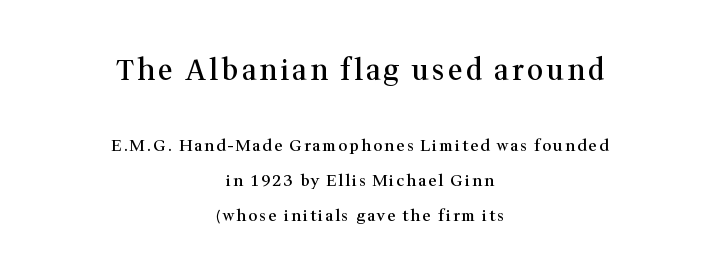
{"serif": "yes", "italic": "no", "bold": "semi", "weight": "semibold", "width": "normal", "stroke_contrast": "medium", "x_height": "medium", "monospaced": "no", "underline": "no", "align": "center", "line_spacing": "loose", "line_spacing_ratio": 2.18, "larger_block": "first", "size_ratio": 1.75, "glyph_px": 28}
